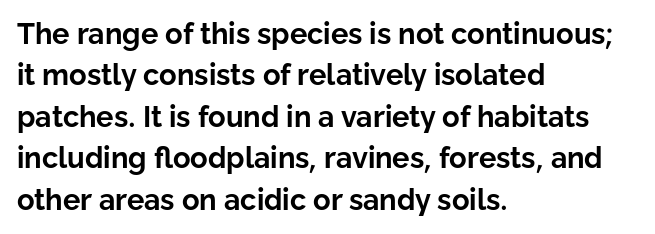
{"serif": "no", "italic": "no", "bold": "yes", "weight": "bold", "width": "normal", "stroke_contrast": "low", "x_height": "medium", "monospaced": "no", "underline": "no", "align": "left", "line_spacing": "normal", "line_spacing_ratio": 1.43, "letter_spacing": "normal", "letter_spacing_em": 0.0, "glyph_px": 29}
